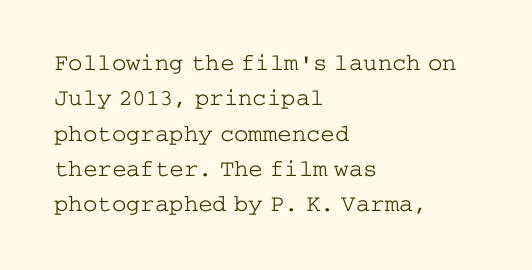
Tracking value appears to be zero — textbook default spacing. Posture: straight, roman, zero tilt. Leftover space on each line is placed entirely after the last word. This is not heavy type; no bold has been used.
